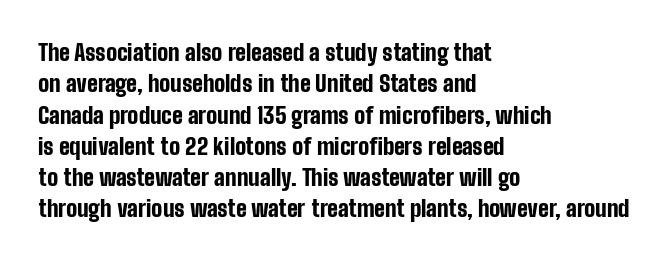
The image shows 23 px bold type, upright; set left-aligned, normal line spacing (1.36x), normal letter spacing, not underlined.
